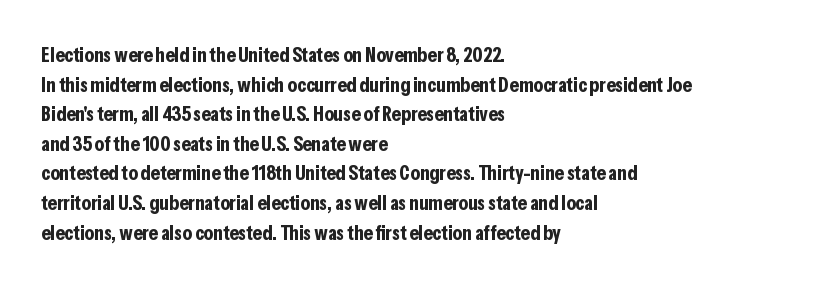
The vertical gap from one line to the next is medium. Beneath every word, the page is bare. Nothing unusual about the tracking: characters are spaced as the font intends. Its strokes are broad and dark, the hallmark of bold type. This sample uses an upright cut, with every glyph sitting square on the baseline. If you drew a ruler down the left edge, every line would touch it.
